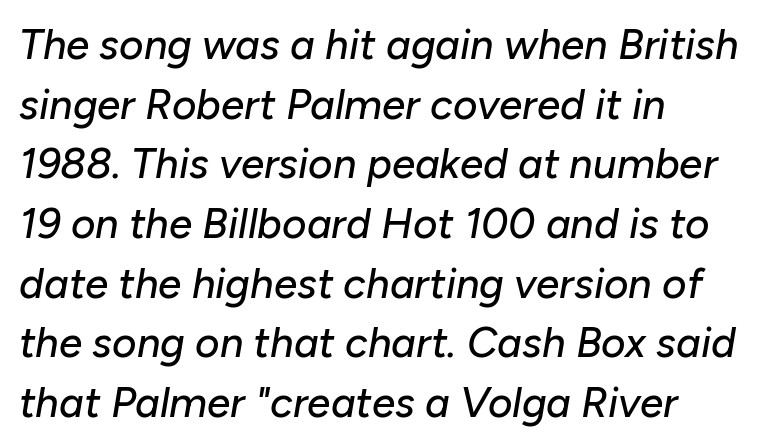
{"italic": "yes", "lean": "right", "slant_degrees": 10, "width": "normal", "stroke_contrast": "low", "x_height": "medium", "monospaced": "no", "underline": "no", "align": "left", "line_spacing": "normal", "line_spacing_ratio": 1.42, "letter_spacing": "normal", "letter_spacing_em": 0.0, "glyph_px": 42}
